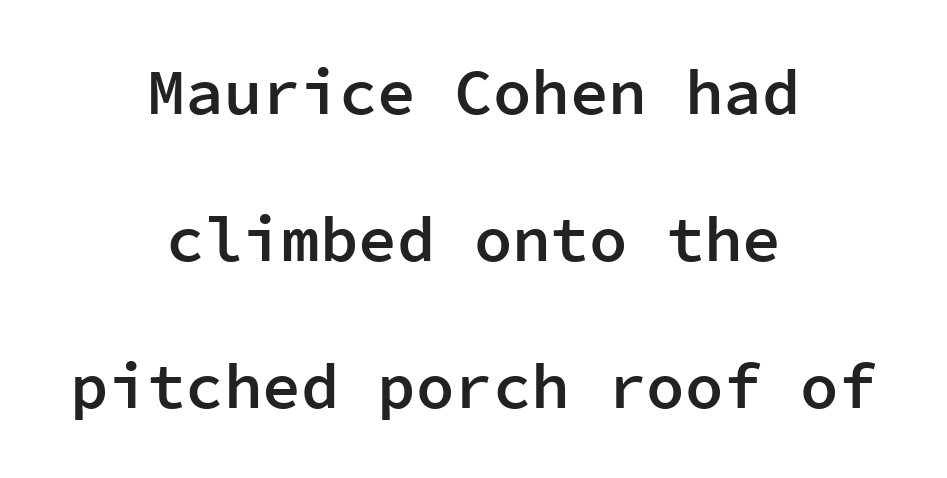
The image shows 64 px semibold sans-serif type, upright, monospaced; set centered, loose line spacing (2.3x), normal letter spacing, not underlined; low stroke contrast and a medium x-height.
